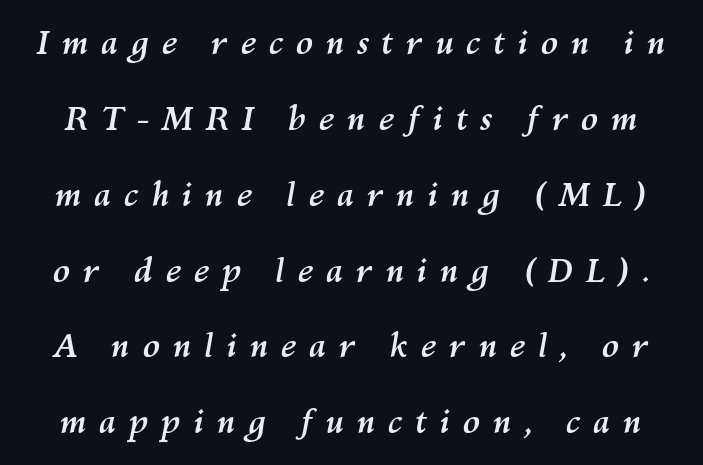
The image shows 32 px semibold type, italic (leaning right); set loose line spacing (2.37x), unusually wide letter spacing (+0.38 em), not underlined; medium stroke contrast and a medium x-height.
